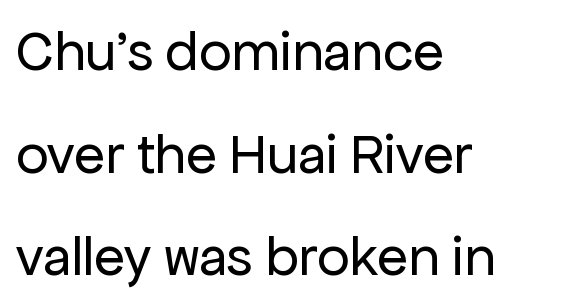
The image shows 57 px regular-weight sans-serif type, upright; set left-aligned, line spacing 1.8x, normal letter spacing, not underlined; low stroke contrast and a medium x-height.
